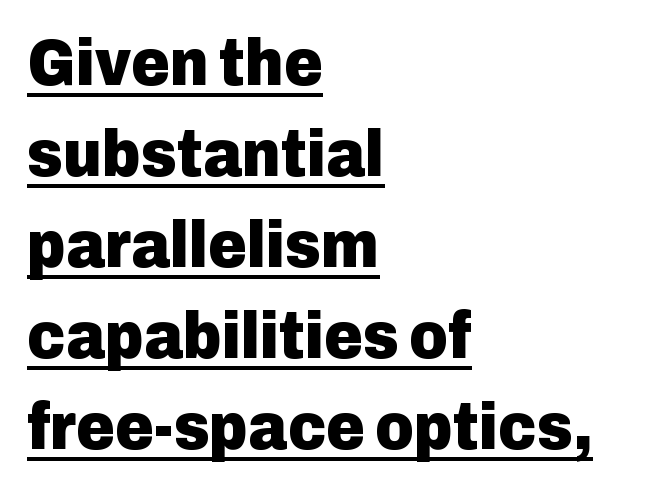
The image shows 66 px heavy sans-serif type, upright; set left-aligned, normal line spacing (1.38x), normal letter spacing, underlined; low stroke contrast and a medium x-height.
